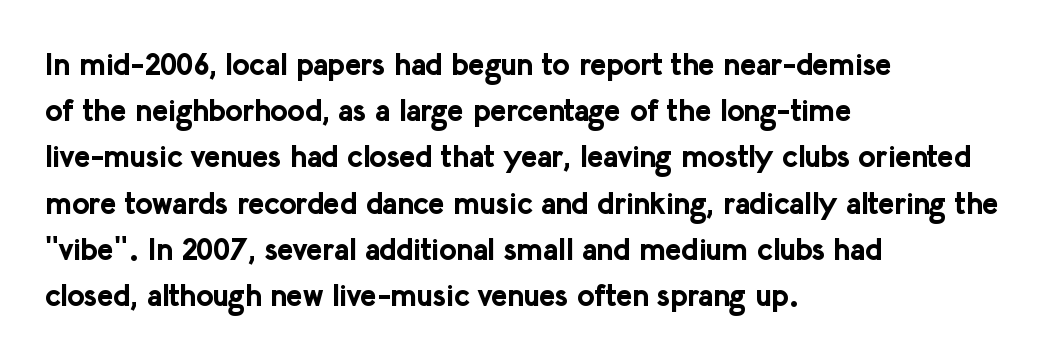
The image shows 30 px bold sans-serif type, upright; set left-aligned, normal line spacing (1.54x), normal letter spacing, not underlined; low stroke contrast and a medium x-height.
